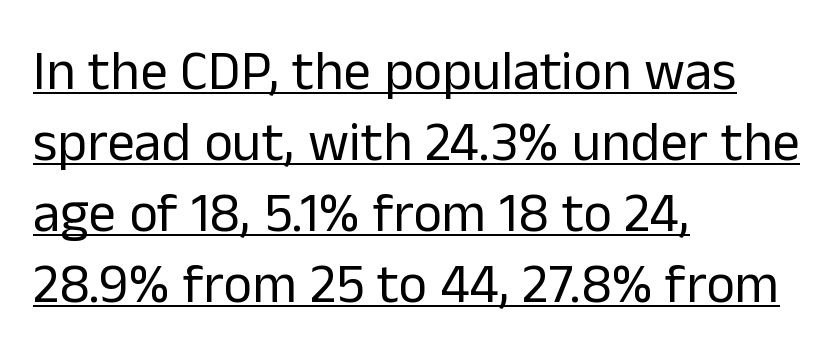
Q: Is the text bold? A: No.
Q: Is the text italic (slanted)? A: No, it is upright.
Q: Is the typeface a serif or a sans-serif typeface? A: Sans-serif.
Q: Is the text underlined? A: Yes.
Q: How is the paragraph aligned? A: Left-aligned.
Q: Is the spacing between letters normal or unusually wide? A: Normal.
Q: Is the spacing between lines tight, normal or loose? A: Normal.
Q: Width (condensed, normal, or wide)? A: Normal.
Q: Stroke contrast? A: Low.
Q: x-height? A: Medium.
Q: Monospaced? A: No.
